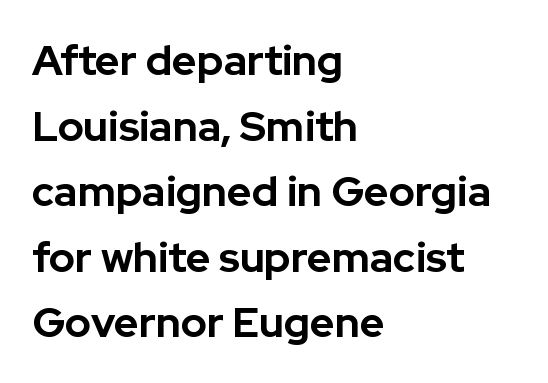
Nobody touched the tracking dial on this one. Which margin do the lines hug? The left one — the right edge is uneven. Examine the stroke ends and you'll find no serifs. These lines are rendered in a variable-pitch font.
